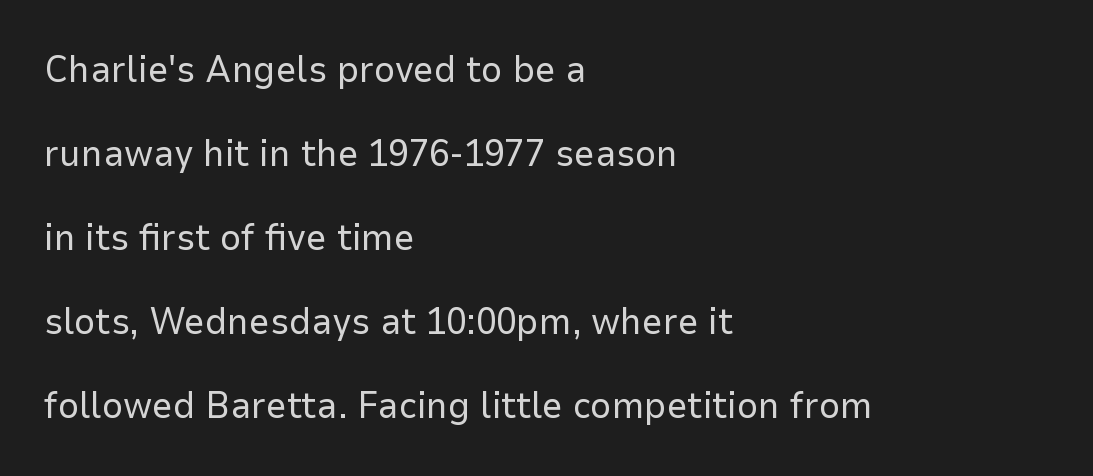
{"serif": "no", "italic": "no", "bold": "no", "weight": "regular", "width": "normal", "stroke_contrast": "low", "x_height": "medium", "monospaced": "no", "underline": "no", "align": "left", "line_spacing": "loose", "line_spacing_ratio": 2.27, "letter_spacing": "normal", "letter_spacing_em": 0.0, "glyph_px": 37}
